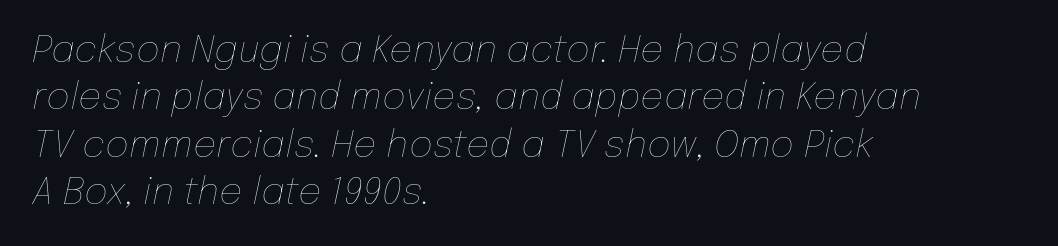
{"italic": "yes", "lean": "right", "slant_degrees": 12, "bold": "no", "weight": "thin", "width": "normal", "stroke_contrast": "low", "x_height": "medium", "monospaced": "no", "underline": "no", "align": "left", "line_spacing": "normal", "line_spacing_ratio": 1.28, "letter_spacing": "normal", "letter_spacing_em": 0.0, "glyph_px": 37}
